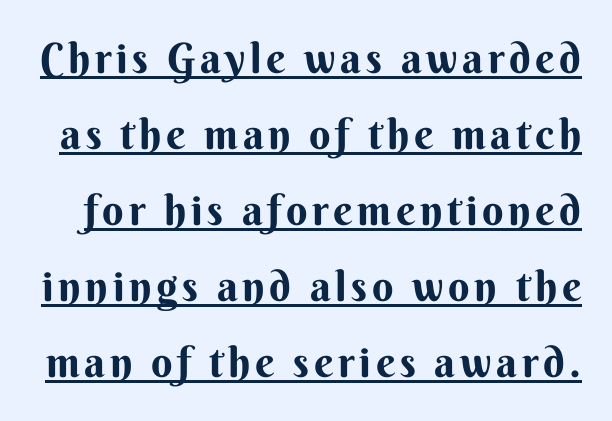
The image shows 42 px bold sans-serif type, upright; set line spacing 1.81x, underlined; medium stroke contrast and a small x-height.
